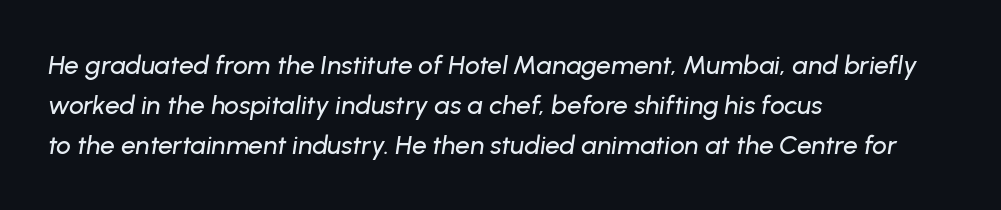
The ragged edge is on the right, which tells us the setting is flush left. The passage shown has conventional tracking throughout. An italicized treatment has been applied to the whole sample. Quick note: interline space is typical. Just letters on the line, the space beneath them empty.
